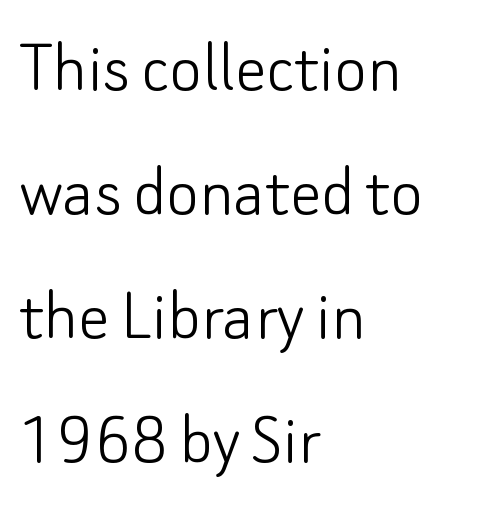
The typesetter chose a ragged-right arrangement here. This is roman type, the default non-slanted kind. A sans-serif font was chosen for this passage. Think of a printed novel: that variable character pitch is what you see here. Leading matches the norm, producing a regular column.
